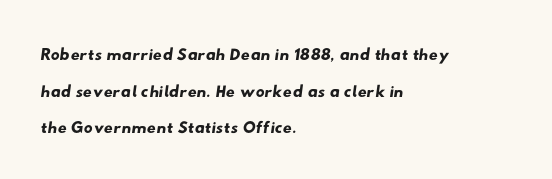
Notice how descenders clear the ascenders below comfortably — that's standard leading. Tracking here is standard; glyphs follow each other at the usual distance. The space directly below the letters is spotless. All the whitespace from short lines collects on the right.
